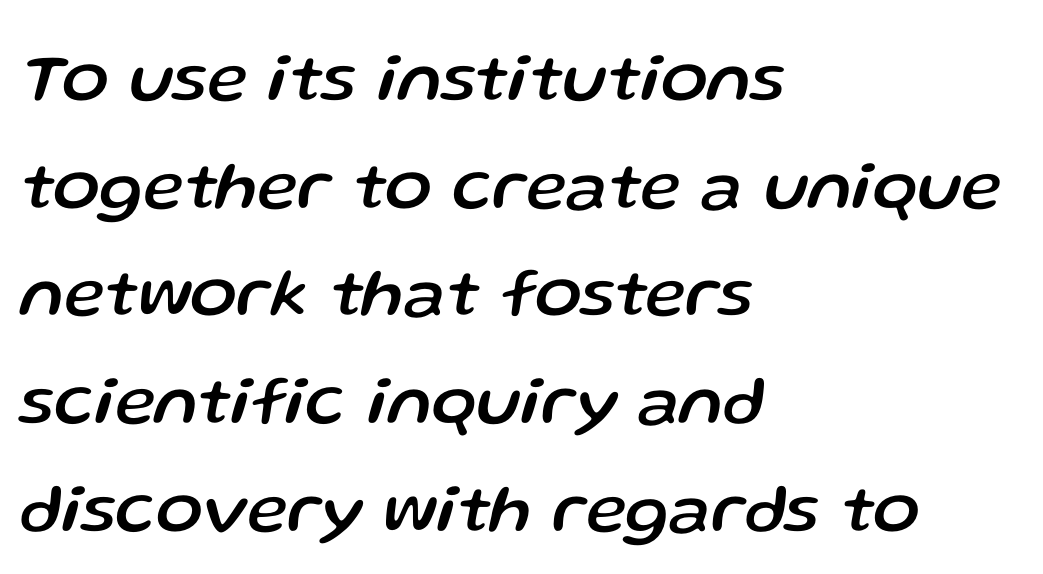
The image shows 69 px text type, italic (leaning right); set left-aligned, normal line spacing (1.56x), normal letter spacing, not underlined; low stroke contrast and a medium x-height.
